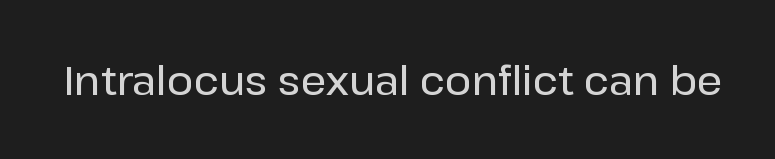
Q: Is the text italic (slanted)? A: No, it is upright.
Q: Is the typeface a serif or a sans-serif typeface? A: Sans-serif.
Q: Is the text underlined? A: No.
Q: Is the spacing between letters normal or unusually wide? A: Normal.
Q: Width (condensed, normal, or wide)? A: Normal.
Q: Stroke contrast? A: Low.
Q: x-height? A: Medium.
Q: Monospaced? A: No.
